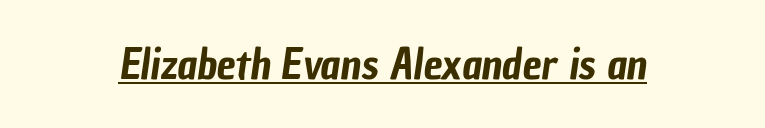
{"serif": "no", "width": "condensed", "stroke_contrast": "low", "x_height": "medium", "monospaced": "no", "underline": "yes", "letter_spacing": "normal", "letter_spacing_em": 0.0, "glyph_px": 43}
